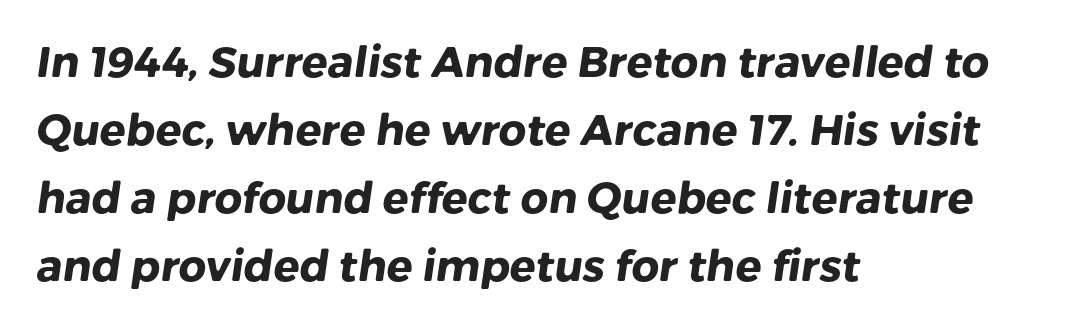
The image shows 43 px heavy sans-serif type; set left-aligned, normal line spacing (1.58x), normal letter spacing, not underlined; low stroke contrast and a medium x-height.
